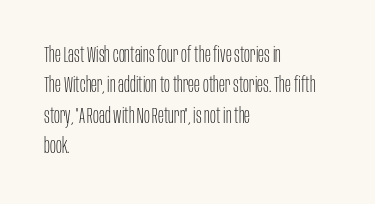
{"italic": "no", "bold": "no", "underline": "no", "align": "left", "line_spacing": "normal", "line_spacing_ratio": 1.38, "letter_spacing": "normal", "letter_spacing_em": 0.0, "glyph_px": 22}
